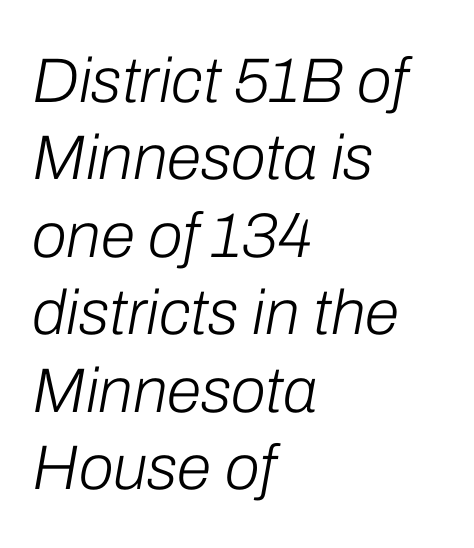
{"italic": "yes", "lean": "right", "slant_degrees": 10, "bold": "no", "weight": "light", "width": "normal", "stroke_contrast": "low", "x_height": "medium", "monospaced": "no", "underline": "no", "align": "left", "line_spacing_ratio": 1.23, "letter_spacing": "normal", "letter_spacing_em": 0.0, "glyph_px": 63}
